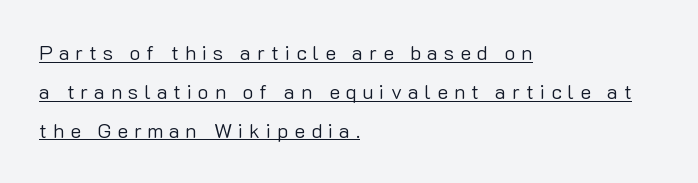
The image shows 20 px text type, upright; set left-aligned, loose line spacing (1.94x), unusually wide letter spacing (+0.3 em), underlined.
